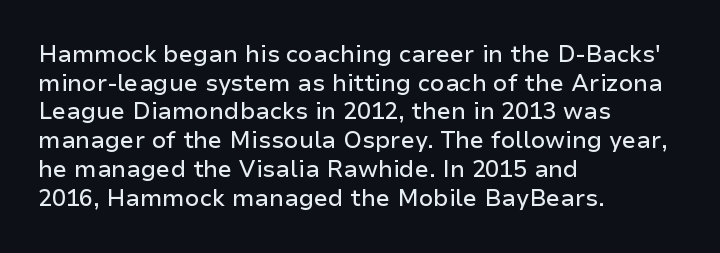
{"italic": "no", "underline": "no", "align": "left", "line_spacing": "normal", "line_spacing_ratio": 1.25, "letter_spacing": "normal", "letter_spacing_em": 0.0, "glyph_px": 23}
